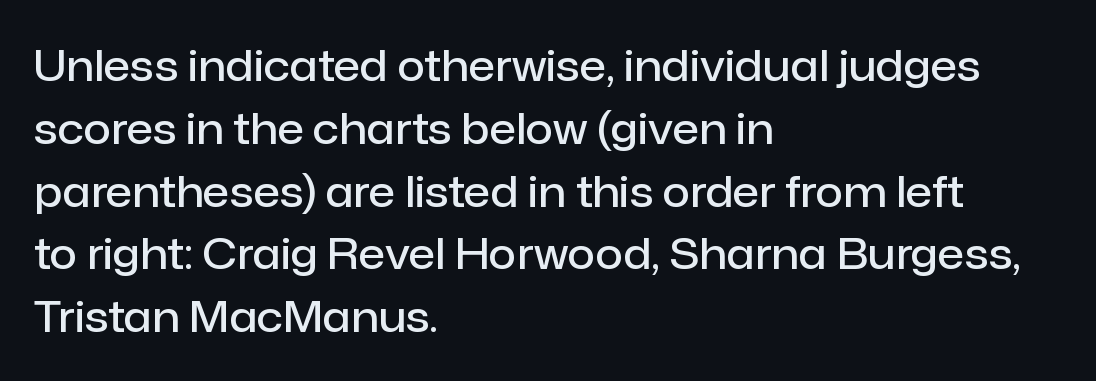
The image shows 43 px semibold sans-serif type, upright; set left-aligned, normal line spacing (1.46x), normal letter spacing, not underlined; low stroke contrast and a medium x-height.
